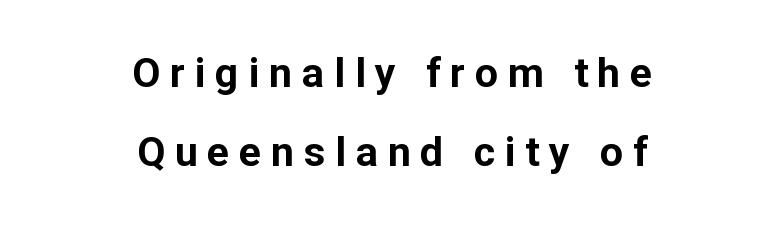
Loose tracking; the words dissolve into strings of separated letters. Nope, not italic — everything's standing straight. In terms of leading, this rendering errs on the spacious side. Compared with an ordinary text face, these strokes are far heavier — a full bold.
